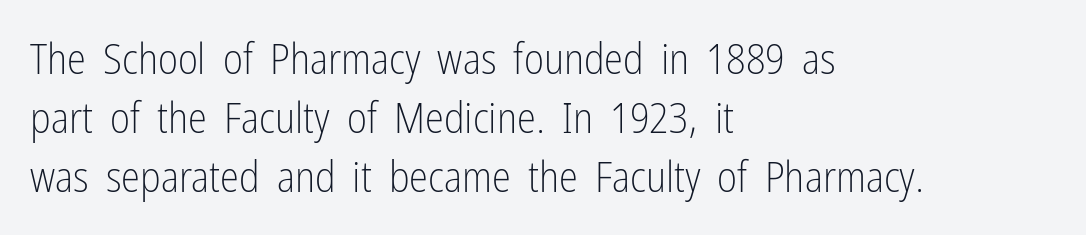
The image shows 43 px light, condensed sans-serif type, upright; set left-aligned, normal line spacing (1.37x), normal letter spacing, not underlined; low stroke contrast and a medium x-height.
